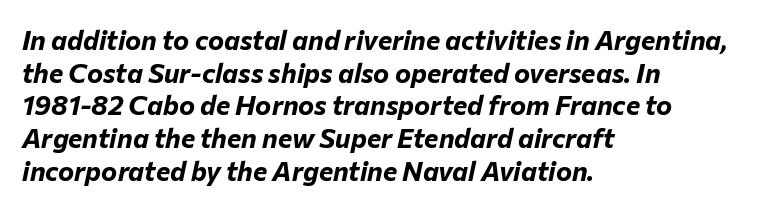
Q: Is the text bold? A: Yes.
Q: Is the text italic (slanted)? A: Yes, it leans right by about 12 degrees.
Q: Is the text underlined? A: No.
Q: How is the paragraph aligned? A: Left-aligned.
Q: Is the spacing between letters normal or unusually wide? A: Normal.
